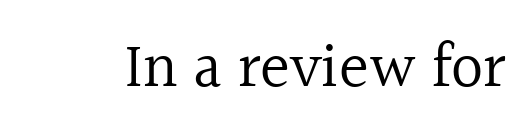
{"serif": "yes", "italic": "no", "bold": "no", "weight": "regular", "width": "normal", "x_height": "medium", "monospaced": "no", "underline": "no", "letter_spacing": "normal", "letter_spacing_em": 0.0, "glyph_px": 63}
